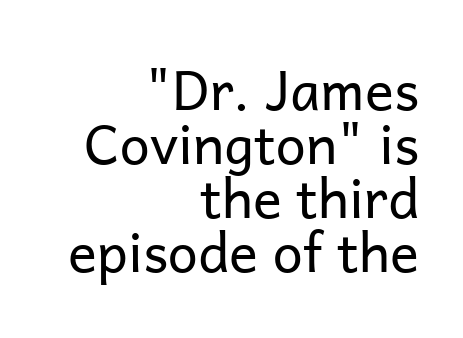
{"serif": "no", "italic": "no", "bold": "no", "weight": "regular", "width": "normal", "stroke_contrast": "low", "x_height": "medium", "monospaced": "no", "underline": "no", "align": "right", "line_spacing": "tight", "line_spacing_ratio": 1.0, "letter_spacing": "normal", "letter_spacing_em": 0.0, "glyph_px": 54}
